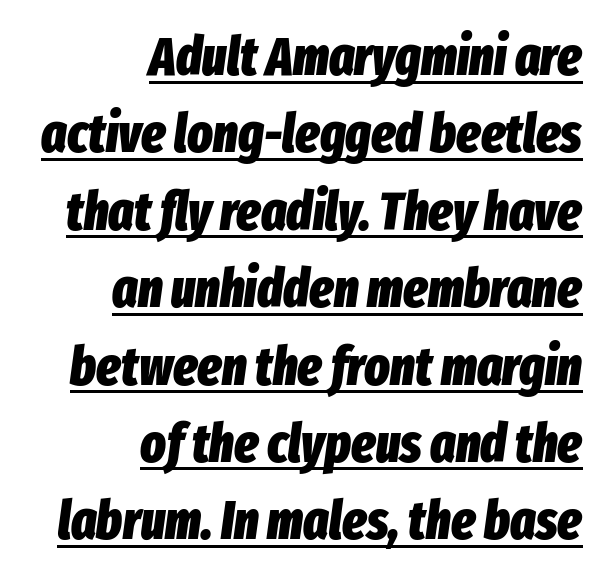
The image shows 53 px heavy, condensed type, italic (leaning right); set right-aligned, normal line spacing (1.46x), normal letter spacing, underlined; low stroke contrast and a medium x-height.
